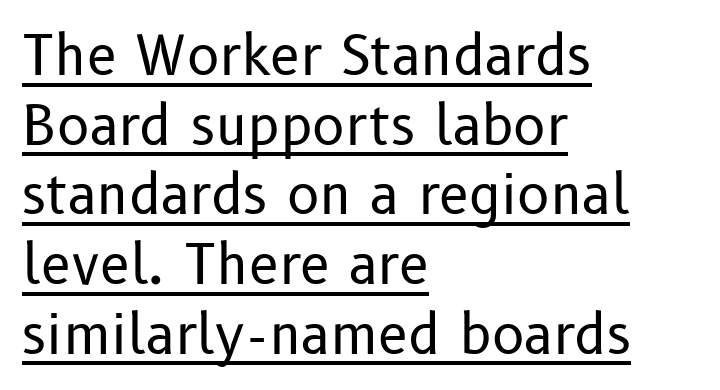
Honestly, the underline is the first thing you notice here. The rows are spaced the way most documents space them. The face used here is proportionally spaced, like ordinary book or web type. The specimen reads as upright at a glance. Counters stay open thanks to moderate or lighter strokes. The glyphs in this specimen are sans serif.
